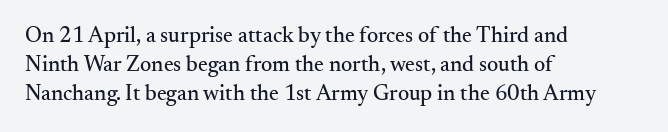
It's the straight-up-and-down kind of type. The horizontal fit of the characters is conventional and even. These lines are set flush left with a ragged right edge. Glance below the letters and you will spot only blank space.
